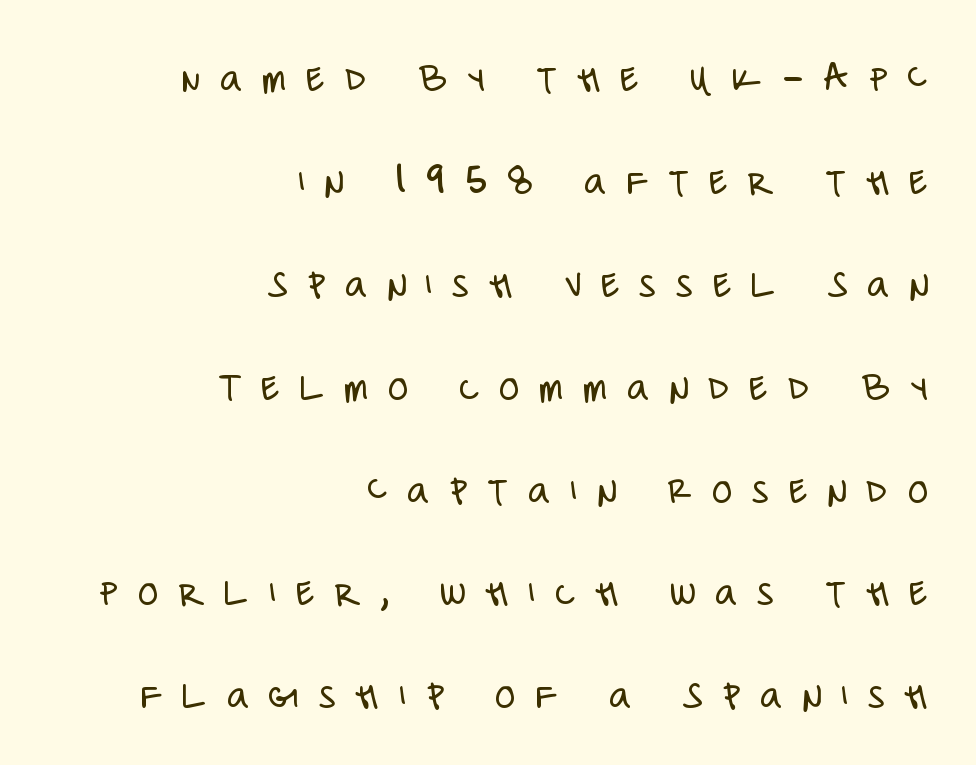
{"serif": "no", "italic": "no", "bold": "no", "weight": "light", "width": "condensed", "stroke_contrast": "low", "x_height": "large", "monospaced": "no", "underline": "no", "align": "right", "line_spacing": "loose", "line_spacing_ratio": 2.45, "letter_spacing": "wide", "letter_spacing_em": 0.47, "glyph_px": 42}
